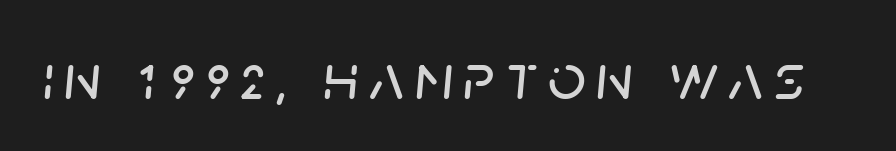
Quick note: italic. Any mark beneath the type? The region is blank. Here the designer chose a conventional face with non-uniform glyph widths.
